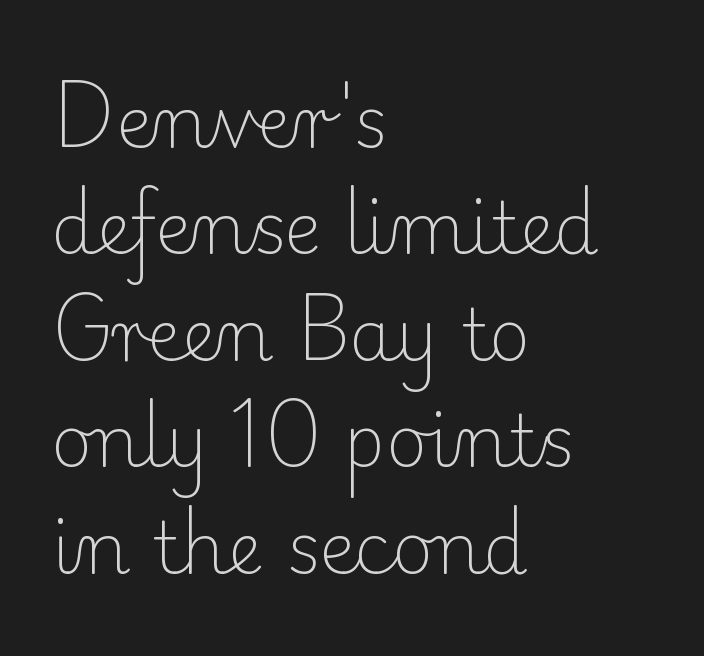
The image shows 71 px light serif type, upright; set left-aligned, normal line spacing (1.5x), normal letter spacing, not underlined; low stroke contrast and a small x-height.
